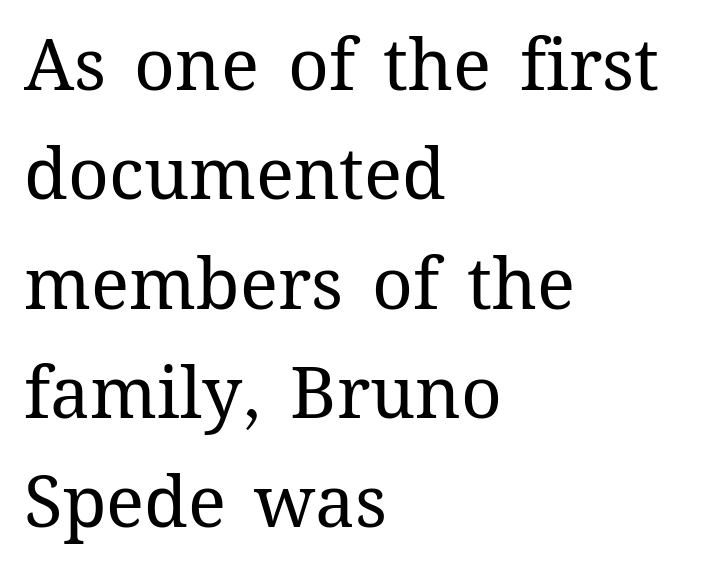
The area under the type is left untouched. The horizontal fit of the characters is conventional and even. Evenly set lines give the paragraph a standard silhouette. Spacing verdict: proportional, widths tailored to each character.
